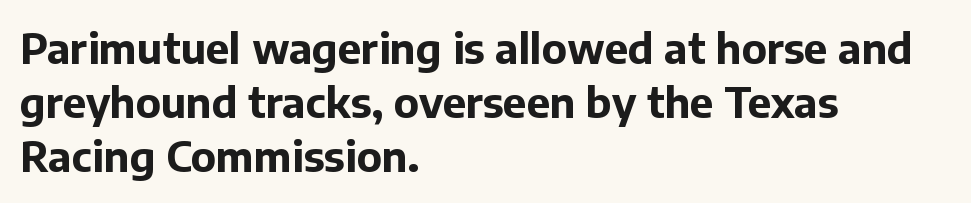
The image shows 42 px bold sans-serif type, upright; set left-aligned, normal line spacing (1.29x), normal letter spacing, not underlined; low stroke contrast and a medium x-height.
